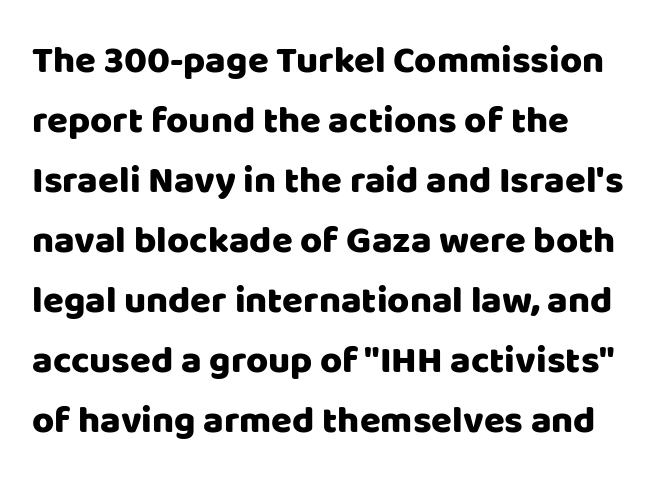
Q: Is the text italic (slanted)? A: No, it is upright.
Q: Is the typeface a serif or a sans-serif typeface? A: Sans-serif.
Q: Is the text underlined? A: No.
Q: How is the paragraph aligned? A: Left-aligned.
Q: Is the spacing between letters normal or unusually wide? A: Normal.
Q: Is the spacing between lines tight, normal or loose? A: Normal.
Q: Width (condensed, normal, or wide)? A: Normal.
Q: Stroke contrast? A: Low.
Q: x-height? A: Large.
Q: Monospaced? A: No.
